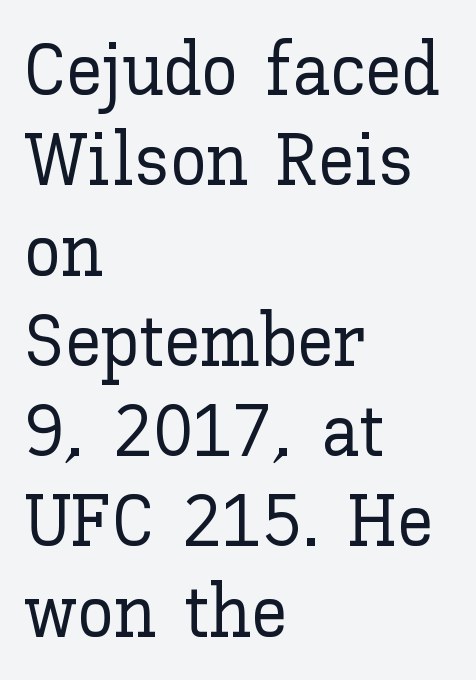
Q: Is the text italic (slanted)? A: No, it is upright.
Q: Is the text underlined? A: No.
Q: How is the paragraph aligned? A: Left-aligned.
Q: Is the spacing between letters normal or unusually wide? A: Normal.
Q: Width (condensed, normal, or wide)? A: Normal.
Q: Stroke contrast? A: Low.
Q: x-height? A: Medium.
Q: Monospaced? A: No.
